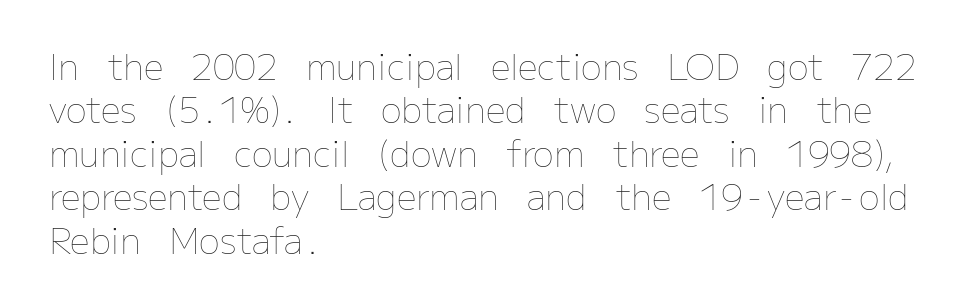
{"italic": "no", "bold": "no", "weight": "thin", "width": "normal", "stroke_contrast": "low", "x_height": "medium", "monospaced": "no", "underline": "no", "align": "left", "line_spacing_ratio": 1.24, "letter_spacing": "normal", "letter_spacing_em": 0.0, "glyph_px": 35}
